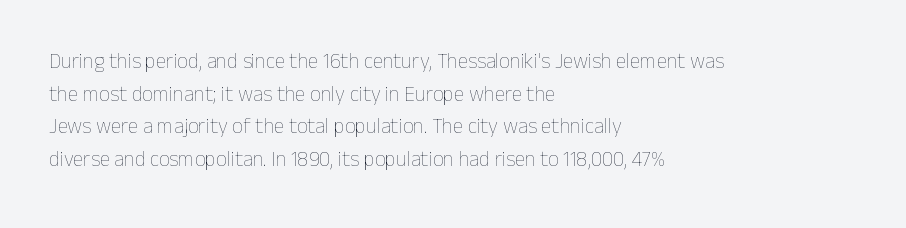
{"italic": "no", "bold": "no", "underline": "no", "align": "left", "line_spacing": "normal", "line_spacing_ratio": 1.55, "letter_spacing": "normal", "letter_spacing_em": 0.0, "glyph_px": 21}
